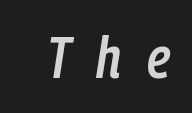
The image shows 57 px semibold, condensed type, italic (leaning right); set unusually wide letter spacing (+0.45 em), not underlined; low stroke contrast and a medium x-height.
